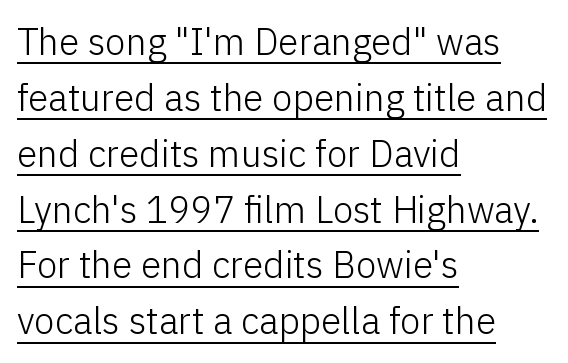
The image shows 37 px light sans-serif type, upright; set left-aligned, normal line spacing (1.51x), normal letter spacing, underlined; low stroke contrast and a medium x-height.
